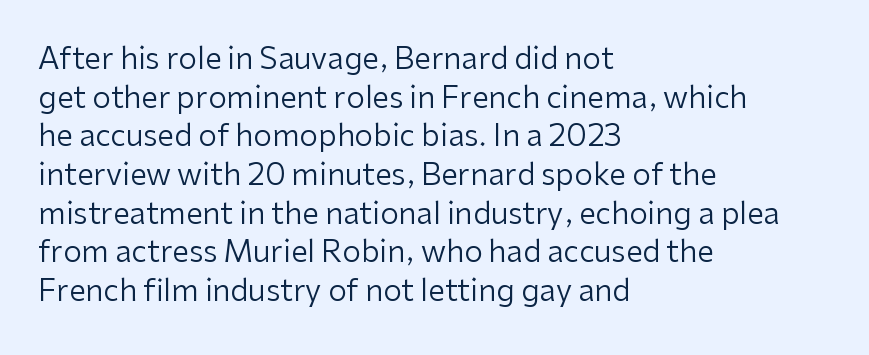
Classification — sans serif. The line texture is even and compact thanks to regular tracking. No italicization has been applied; the sample stays upright. Has an underline been added? It has not.
